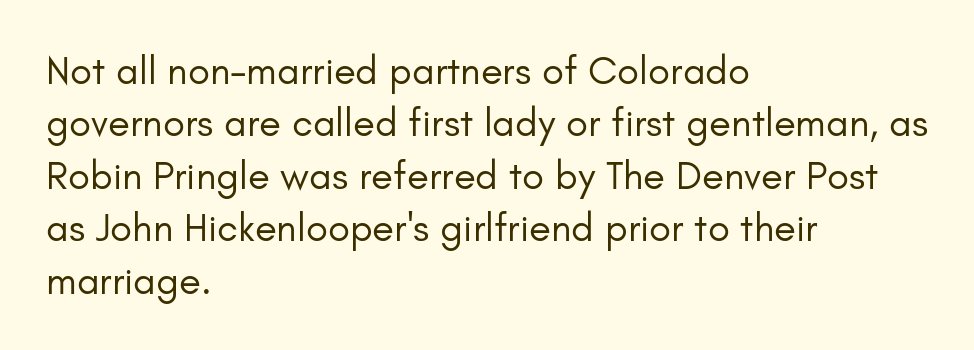
{"serif": "no", "italic": "no", "bold": "no", "weight": "regular", "width": "normal", "stroke_contrast": "low", "x_height": "small", "monospaced": "no", "underline": "no", "align": "left", "line_spacing": "normal", "line_spacing_ratio": 1.31, "letter_spacing": "normal", "letter_spacing_em": 0.0, "glyph_px": 40}
